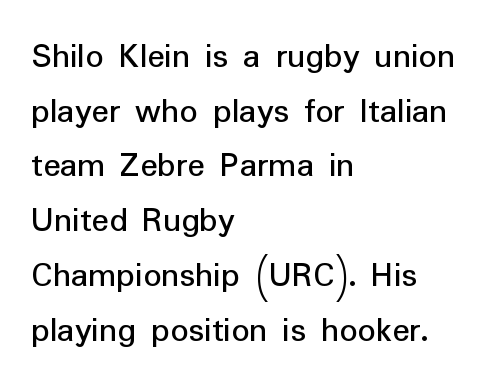
Q: Is the text italic (slanted)? A: No, it is upright.
Q: Is the typeface a serif or a sans-serif typeface? A: Sans-serif.
Q: Is the text underlined? A: No.
Q: How is the paragraph aligned? A: Left-aligned.
Q: Is the spacing between letters normal or unusually wide? A: Normal.
Q: Is the spacing between lines tight, normal or loose? A: Normal.
Q: Width (condensed, normal, or wide)? A: Normal.
Q: Stroke contrast? A: Low.
Q: x-height? A: Medium.
Q: Monospaced? A: No.
